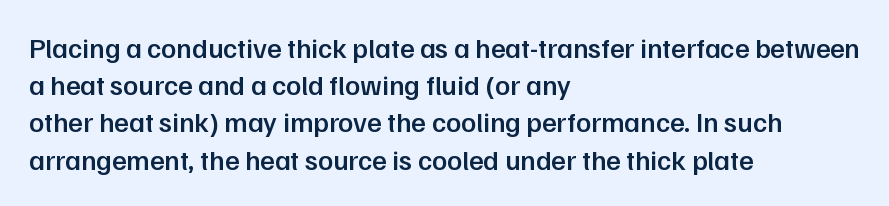
Q: Is the text bold? A: Semi-bold.
Q: Is the text italic (slanted)? A: No, it is upright.
Q: Is the typeface a serif or a sans-serif typeface? A: Sans-serif.
Q: Is the text underlined? A: No.
Q: How is the paragraph aligned? A: Left-aligned.
Q: Is the spacing between letters normal or unusually wide? A: Normal.
Q: Is the spacing between lines tight, normal or loose? A: Normal.
Q: Width (condensed, normal, or wide)? A: Normal.
Q: Stroke contrast? A: Low.
Q: x-height? A: Medium.
Q: Monospaced? A: No.
